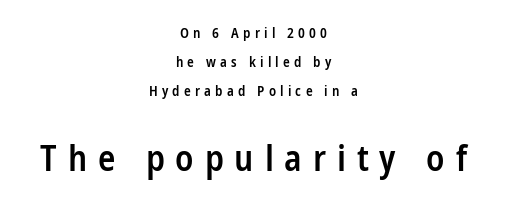
{"serif": "no", "italic": "no", "bold": "semi", "weight": "semibold", "width": "condensed", "stroke_contrast": "low", "x_height": "medium", "monospaced": "no", "underline": "no", "align": "center", "line_spacing": "loose", "line_spacing_ratio": 2.06, "letter_spacing": "wide", "letter_spacing_em": 0.3, "larger_block": "second", "size_ratio": 2.57, "glyph_px": 36}
